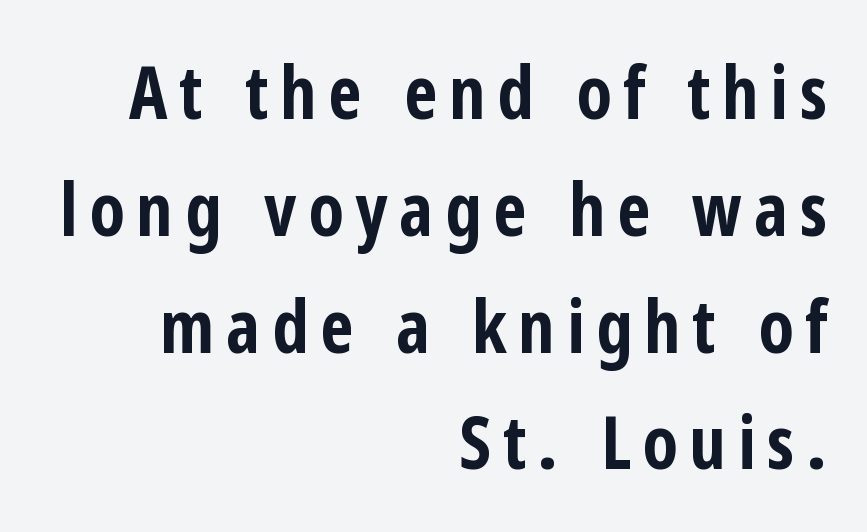
The image shows 73 px bold, condensed sans-serif type, upright; set right-aligned, normal line spacing (1.6x), not underlined; low stroke contrast and a medium x-height.
